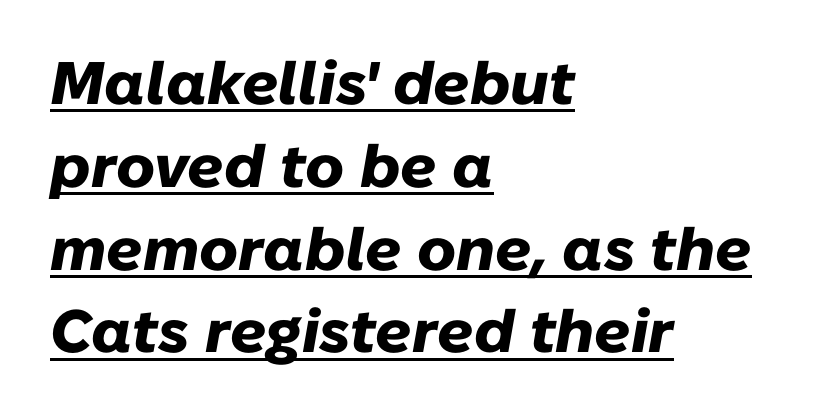
{"italic": "yes", "lean": "right", "slant_degrees": 10, "bold": "yes", "weight": "heavy", "width": "normal", "stroke_contrast": "low", "x_height": "medium", "monospaced": "no", "underline": "yes", "align": "left", "line_spacing": "normal", "line_spacing_ratio": 1.38, "letter_spacing": "normal", "letter_spacing_em": 0.0, "glyph_px": 60}
